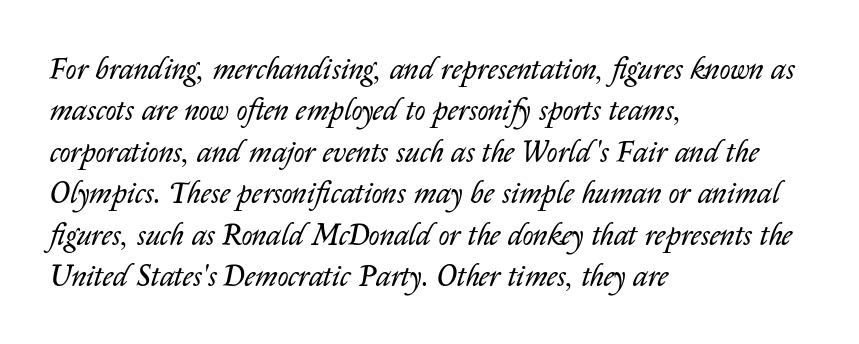
Q: Is the text bold? A: No.
Q: Is the text italic (slanted)? A: Yes, it leans right by about 14 degrees.
Q: Is the text underlined? A: No.
Q: How is the paragraph aligned? A: Left-aligned.
Q: Is the spacing between letters normal or unusually wide? A: Normal.
Q: Is the spacing between lines tight, normal or loose? A: Normal.
Q: Width (condensed, normal, or wide)? A: Normal.
Q: Stroke contrast? A: Low.
Q: x-height? A: Medium.
Q: Monospaced? A: No.
